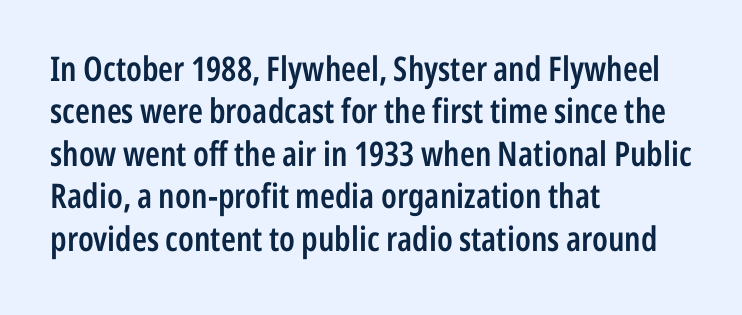
Q: Is the text bold? A: Semi-bold.
Q: Is the text italic (slanted)? A: No, it is upright.
Q: Is the typeface a serif or a sans-serif typeface? A: Sans-serif.
Q: Is the text underlined? A: No.
Q: How is the paragraph aligned? A: Left-aligned.
Q: Is the spacing between letters normal or unusually wide? A: Normal.
Q: Is the spacing between lines tight, normal or loose? A: Normal.
Q: Width (condensed, normal, or wide)? A: Condensed.
Q: Stroke contrast? A: Low.
Q: x-height? A: Medium.
Q: Monospaced? A: No.
